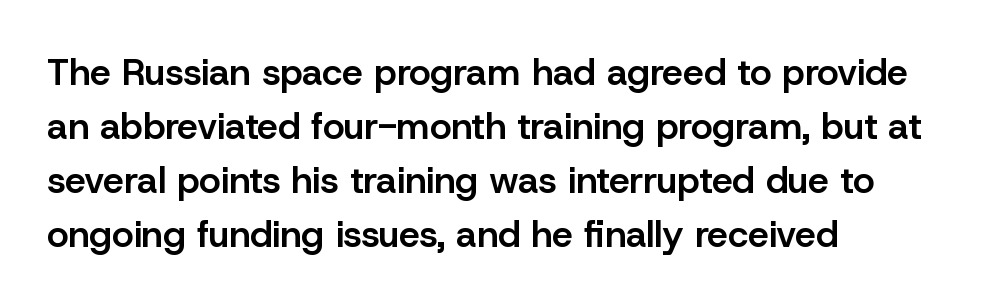
Left-aligned paragraph, ragged on the right. There is no visible air inserted between adjacent glyphs. Do the characters align in a grid? No, the font is proportional. A typesetter would mark this as roman, not italic. The glyphs in this specimen are sans serif.
